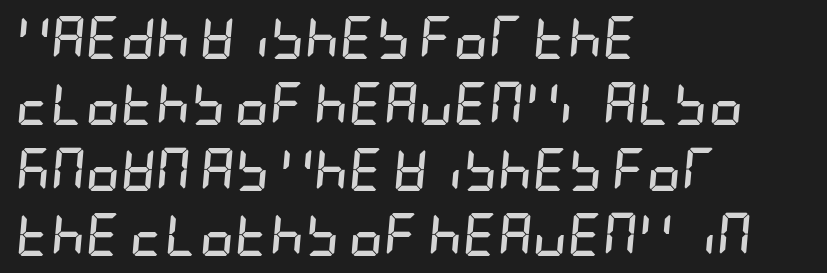
The whole block is typeset with a tilt. Vertically, the passage feels balanced, rows spaced as you'd expect. The setting favours the left margin, as ordinary paragraphs usually do. The glyphs have the mass of a bold cut.
